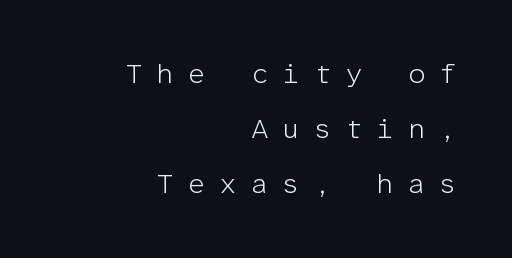
Q: Is the text bold? A: No.
Q: Is the text italic (slanted)? A: No, it is upright.
Q: Is the typeface a serif or a sans-serif typeface? A: Sans-serif.
Q: Is the text underlined? A: No.
Q: How is the paragraph aligned? A: Right-aligned.
Q: Is the spacing between letters normal or unusually wide? A: Unusually wide.
Q: Is the spacing between lines tight, normal or loose? A: Loose.
Q: Width (condensed, normal, or wide)? A: Normal.
Q: Stroke contrast? A: Low.
Q: x-height? A: Medium.
Q: Monospaced? A: Yes.
